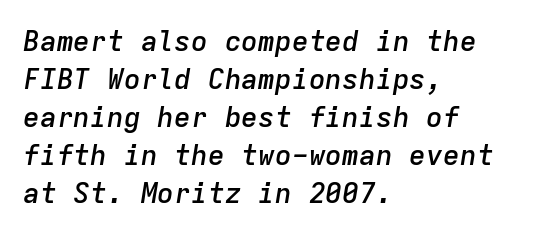
The image shows 28 px semibold type, italic (leaning right), monospaced; set left-aligned, normal line spacing (1.36x), normal letter spacing, not underlined; low stroke contrast and a medium x-height.
